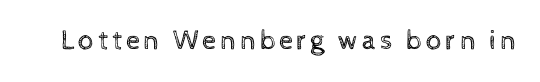
The image shows 28 px regular-weight type, upright; set not underlined; a medium x-height.
